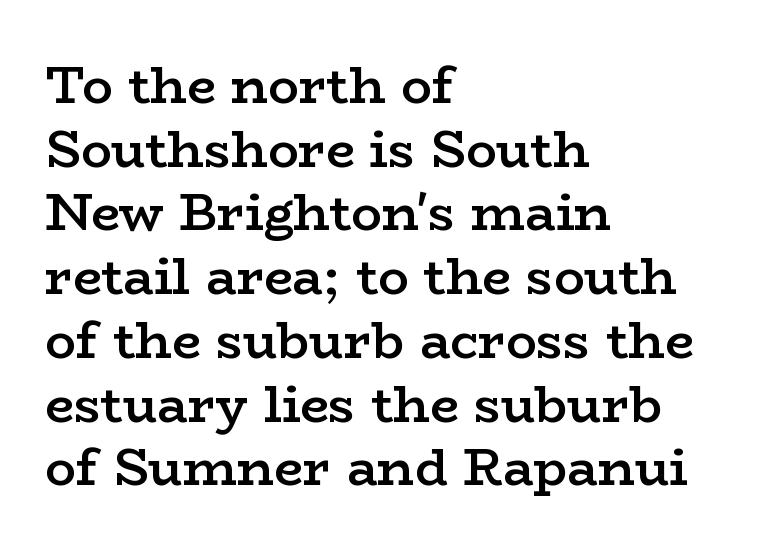
Q: Is the text bold? A: Semi-bold.
Q: Is the text italic (slanted)? A: No, it is upright.
Q: Is the typeface a serif or a sans-serif typeface? A: Serif.
Q: Is the text underlined? A: No.
Q: How is the paragraph aligned? A: Left-aligned.
Q: Is the spacing between letters normal or unusually wide? A: Normal.
Q: Is the spacing between lines tight, normal or loose? A: Normal.
Q: Width (condensed, normal, or wide)? A: Wide.
Q: Stroke contrast? A: Low.
Q: x-height? A: Medium.
Q: Monospaced? A: No.
